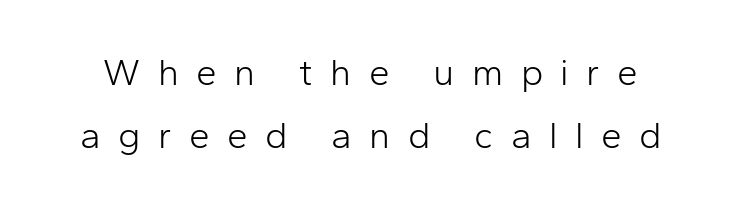
You could not count columns in this text — the font is proportionally spaced. A roman cut, with each character standing at attention. The tracking jumps out immediately: characters are airy and widely separated. The font sits on the lighter half of the weight spectrum, regular included. Letters rest on an invisible, unmarked baseline.
